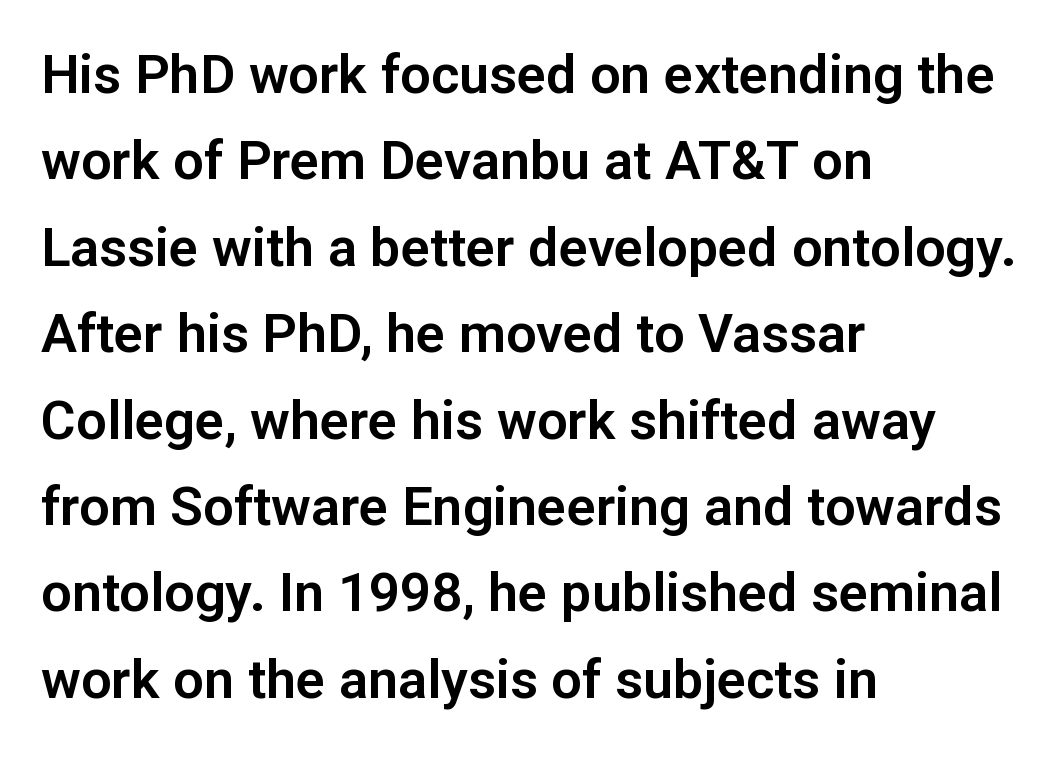
{"serif": "no", "italic": "no", "width": "normal", "stroke_contrast": "low", "x_height": "medium", "monospaced": "no", "underline": "no", "align": "left", "line_spacing": "normal", "line_spacing_ratio": 1.6, "letter_spacing": "normal", "letter_spacing_em": 0.0, "glyph_px": 54}
